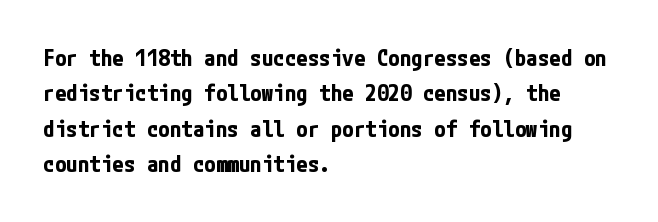
Q: Is the text bold? A: Yes.
Q: Is the text italic (slanted)? A: No, it is upright.
Q: Is the text underlined? A: No.
Q: How is the paragraph aligned? A: Left-aligned.
Q: Is the spacing between letters normal or unusually wide? A: Normal.
Q: Is the spacing between lines tight, normal or loose? A: Normal.
